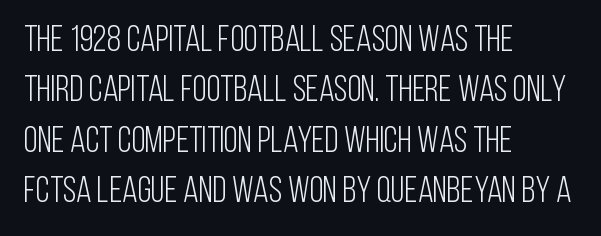
{"serif": "no", "italic": "no", "bold": "no", "weight": "light", "width": "condensed", "stroke_contrast": "low", "x_height": "large", "monospaced": "no", "underline": "no", "align": "left", "line_spacing": "normal", "line_spacing_ratio": 1.4, "letter_spacing": "normal", "letter_spacing_em": 0.0, "glyph_px": 36}
